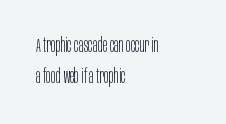
Q: Is the text bold? A: No.
Q: Is the text italic (slanted)? A: No, it is upright.
Q: Is the text underlined? A: No.
Q: How is the paragraph aligned? A: Left-aligned.
Q: Is the spacing between letters normal or unusually wide? A: Normal.
Q: Is the spacing between lines tight, normal or loose? A: Normal.
